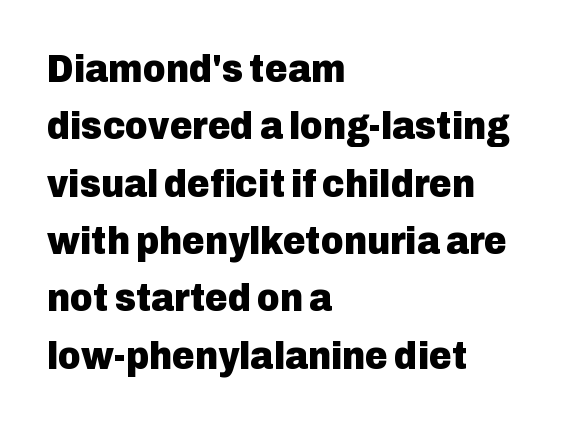
Q: Is the text bold? A: Yes.
Q: Is the text italic (slanted)? A: No, it is upright.
Q: Is the typeface a serif or a sans-serif typeface? A: Sans-serif.
Q: Is the text underlined? A: No.
Q: How is the paragraph aligned? A: Left-aligned.
Q: Is the spacing between letters normal or unusually wide? A: Normal.
Q: Is the spacing between lines tight, normal or loose? A: Normal.
Q: Width (condensed, normal, or wide)? A: Normal.
Q: Stroke contrast? A: Low.
Q: x-height? A: Medium.
Q: Monospaced? A: No.
